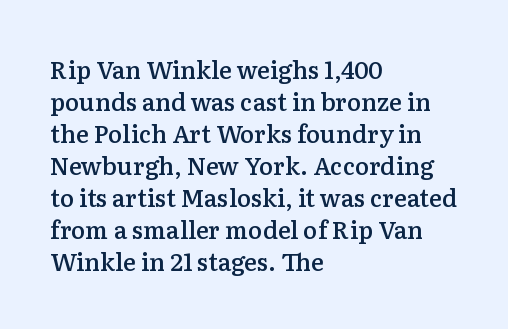
Q: Is the text bold? A: Semi-bold.
Q: Is the text italic (slanted)? A: No, it is upright.
Q: Is the text underlined? A: No.
Q: How is the paragraph aligned? A: Left-aligned.
Q: Is the spacing between letters normal or unusually wide? A: Normal.
Q: Is the spacing between lines tight, normal or loose? A: Normal.
